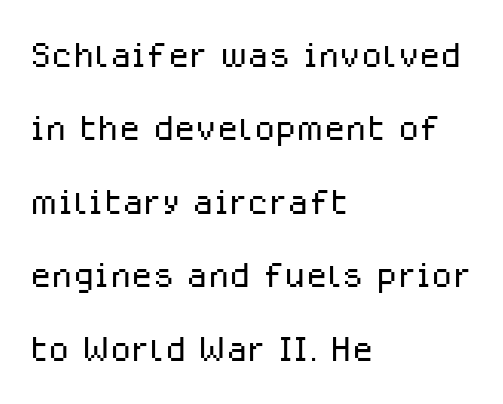
{"serif": "no", "italic": "no", "bold": "no", "weight": "light", "width": "normal", "stroke_contrast": "low", "x_height": "medium", "monospaced": "no", "underline": "no", "align": "left", "line_spacing": "normal", "line_spacing_ratio": 1.5, "letter_spacing": "normal", "letter_spacing_em": 0.0, "glyph_px": 49}
